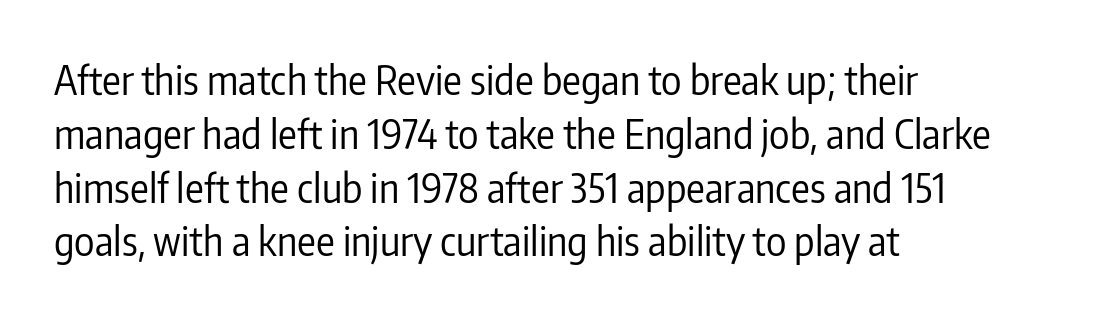
Q: Is the text bold? A: No.
Q: Is the text italic (slanted)? A: No, it is upright.
Q: Is the typeface a serif or a sans-serif typeface? A: Sans-serif.
Q: Is the text underlined? A: No.
Q: How is the paragraph aligned? A: Left-aligned.
Q: Is the spacing between letters normal or unusually wide? A: Normal.
Q: Is the spacing between lines tight, normal or loose? A: Normal.
Q: Width (condensed, normal, or wide)? A: Condensed.
Q: Stroke contrast? A: Low.
Q: x-height? A: Medium.
Q: Monospaced? A: No.
